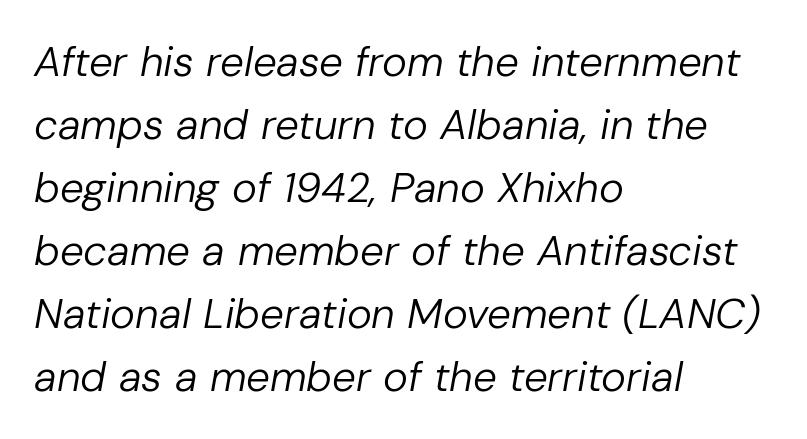
The image shows 42 px regular-weight type, italic (leaning right); set left-aligned, normal line spacing (1.5x), normal letter spacing, not underlined; low stroke contrast and a medium x-height.
